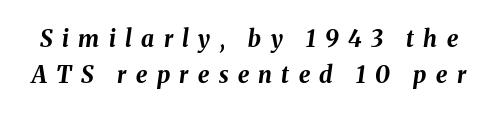
The image shows 23 px bold type, italic (leaning right); set normal line spacing (1.57x), unusually wide letter spacing (+0.41 em), not underlined.
